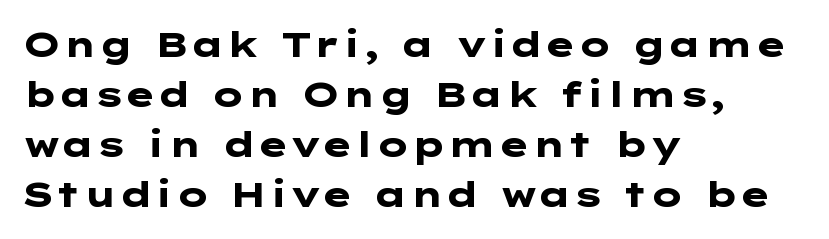
Q: Is the text bold? A: Yes.
Q: Is the text italic (slanted)? A: No, it is upright.
Q: Is the typeface a serif or a sans-serif typeface? A: Sans-serif.
Q: Is the text underlined? A: No.
Q: How is the paragraph aligned? A: Left-aligned.
Q: Is the spacing between letters normal or unusually wide? A: Normal.
Q: Is the spacing between lines tight, normal or loose? A: Normal.
Q: Width (condensed, normal, or wide)? A: Wide.
Q: Stroke contrast? A: Low.
Q: x-height? A: Medium.
